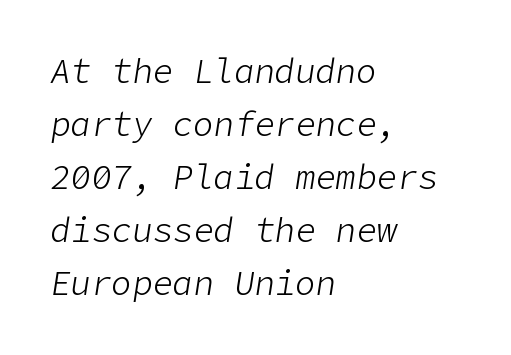
{"italic": "yes", "lean": "right", "slant_degrees": 9, "bold": "no", "weight": "light", "width": "normal", "stroke_contrast": "low", "x_height": "medium", "underline": "no", "align": "left", "line_spacing": "normal", "line_spacing_ratio": 1.56, "letter_spacing": "normal", "letter_spacing_em": 0.0, "glyph_px": 34}
